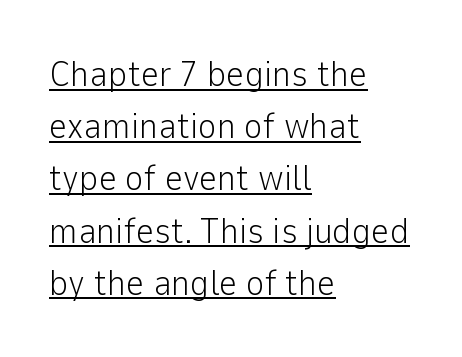
Varying glyph widths throughout — classic text-font behaviour. This is underlined copy, the kind a proofreader might mark for attention. Summary of vertical rhythm: regular, with standard interline spacing. This is sans-serif lettering, the kind often seen on screens and signage.
